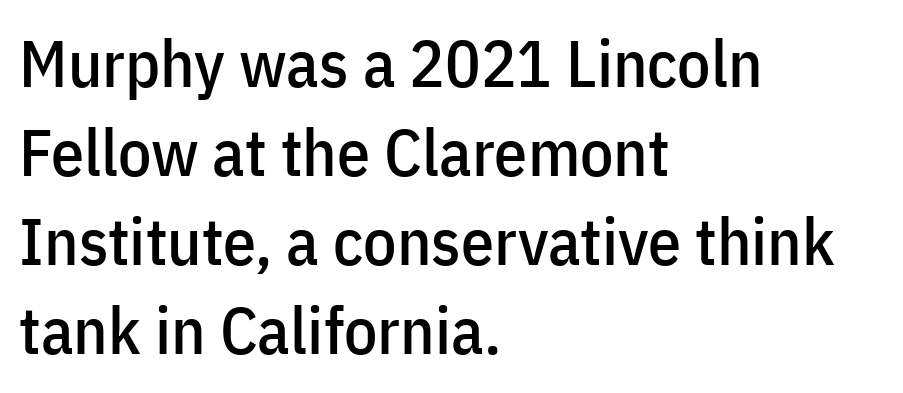
Q: Is the text italic (slanted)? A: No, it is upright.
Q: Is the typeface a serif or a sans-serif typeface? A: Sans-serif.
Q: Is the text underlined? A: No.
Q: How is the paragraph aligned? A: Left-aligned.
Q: Is the spacing between letters normal or unusually wide? A: Normal.
Q: Is the spacing between lines tight, normal or loose? A: Normal.
Q: Width (condensed, normal, or wide)? A: Condensed.
Q: Stroke contrast? A: Low.
Q: x-height? A: Medium.
Q: Monospaced? A: No.
